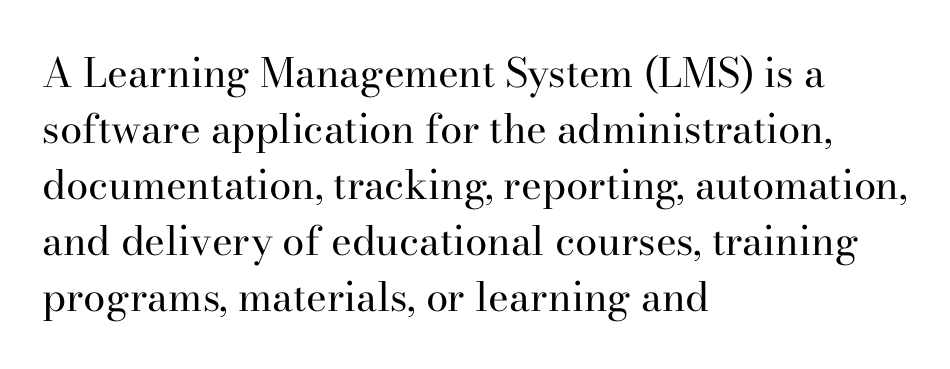
The passage shown is typed in a proportional face where columns would drift. The typography opts for an upright posture over an oblique one. Interline gaps are of average width in this sample. Letterform terminals end in serifs throughout the passage.
